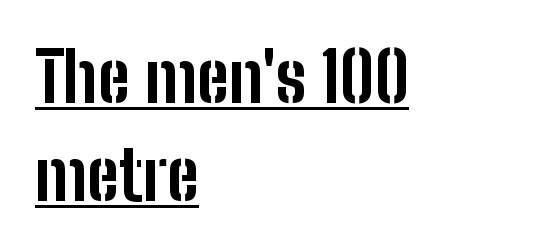
The image shows 69 px bold, condensed sans-serif type, upright; set left-aligned, normal line spacing (1.42x), normal letter spacing, underlined; low stroke contrast and a medium x-height.
